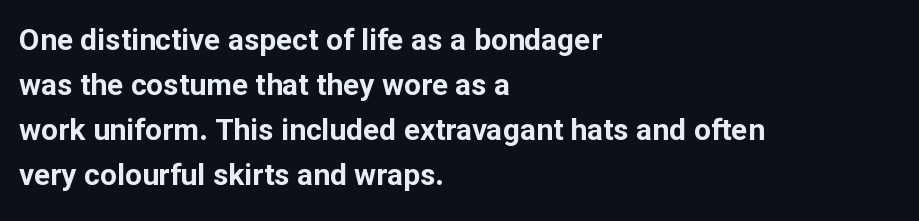
{"serif": "no", "italic": "no", "bold": "yes", "weight": "bold", "width": "normal", "stroke_contrast": "low", "x_height": "medium", "monospaced": "no", "underline": "no", "align": "left", "line_spacing": "normal", "line_spacing_ratio": 1.5, "letter_spacing": "normal", "letter_spacing_em": 0.0, "glyph_px": 30}
